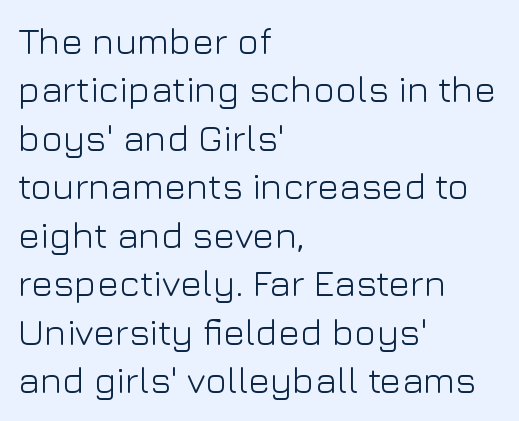
Q: Is the text bold? A: No.
Q: Is the text italic (slanted)? A: No, it is upright.
Q: Is the typeface a serif or a sans-serif typeface? A: Sans-serif.
Q: Is the text underlined? A: No.
Q: How is the paragraph aligned? A: Left-aligned.
Q: Is the spacing between letters normal or unusually wide? A: Normal.
Q: Is the spacing between lines tight, normal or loose? A: Normal.
Q: Width (condensed, normal, or wide)? A: Normal.
Q: Stroke contrast? A: Low.
Q: x-height? A: Medium.
Q: Monospaced? A: No.
